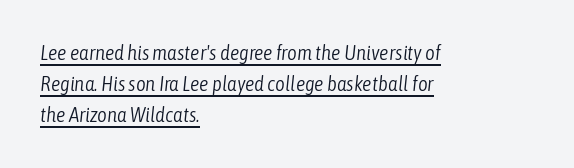
Q: Is the text bold? A: No.
Q: Is the text italic (slanted)? A: Yes, it leans right by about 6 degrees.
Q: Is the text underlined? A: Yes.
Q: How is the paragraph aligned? A: Left-aligned.
Q: Is the spacing between letters normal or unusually wide? A: Normal.
Q: Is the spacing between lines tight, normal or loose? A: Normal.
